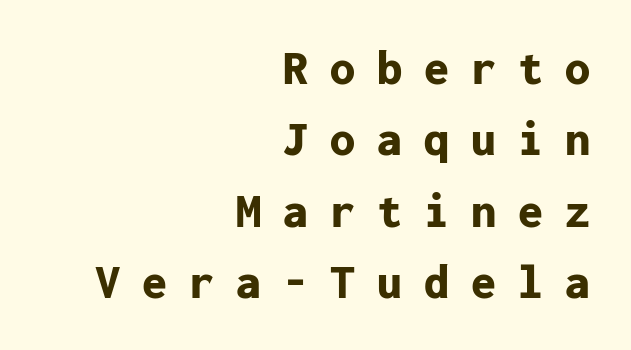
Honestly, the letter spacing is so wide it's the main thing you notice. Notice how descenders clear the ascenders below comfortably — that's standard leading. Serifs: no, the terminals of the letterforms are clean. Casual observation: everything's shoved over to the right. The passage shown is typed in a monospace face where columns stay perfectly aligned.
